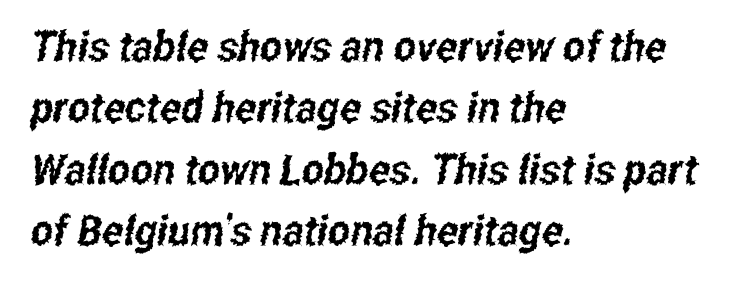
The image shows 42 px condensed sans-serif type; set left-aligned, normal line spacing (1.46x), normal letter spacing, not underlined; low stroke contrast and a medium x-height.
